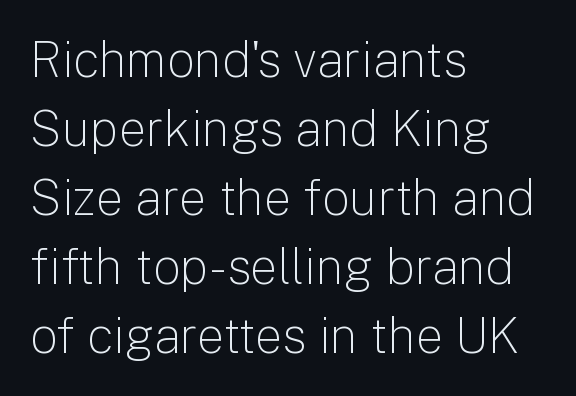
Serif or sans? Sans — the stroke terminals are bare. What's the leading like? Ordinary, nothing unusual. The space beneath each line is pristine and unruled. Stems and bowls with no extra thickness — not bold.
